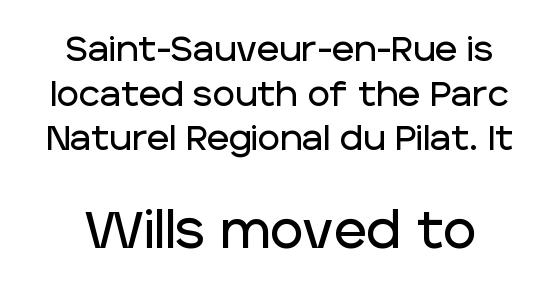
Look at the bottom of the vertical strokes: they stop flat, with no serifs. Successive baselines arrive at the customary interval. Think of a printed novel: that variable character pitch is what you see here. Two sizes are in play, and the larger belongs to the second block. Quick note: underline off.
